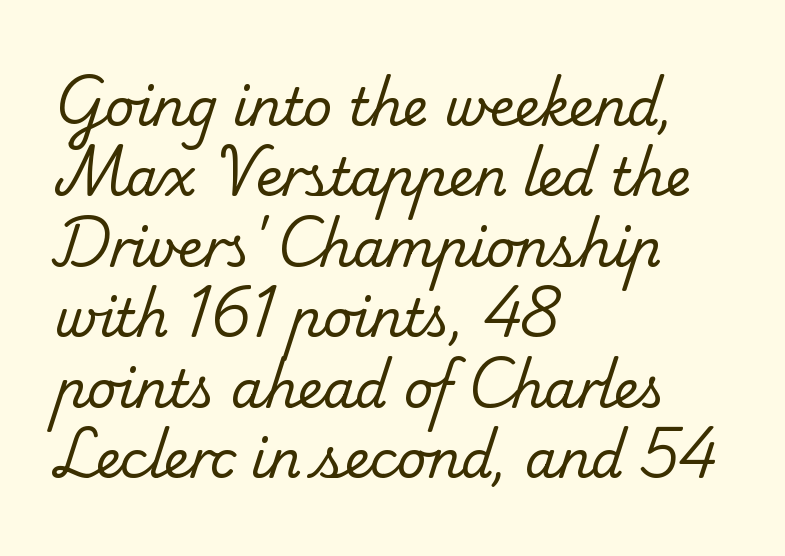
The words here are not underlined. Serif or sans? Serif — the stroke terminals have little feet. Stem width sits at or under what a default text font uses. In terms of leading, this rendering sits right in the middle.
